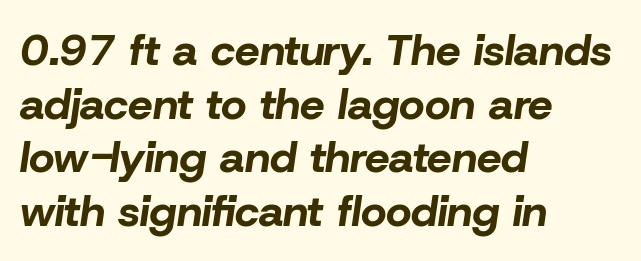
Q: Is the text bold? A: Yes.
Q: Is the text italic (slanted)? A: Yes, it leans right by about 8 degrees.
Q: Is the text underlined? A: No.
Q: How is the paragraph aligned? A: Left-aligned.
Q: Is the spacing between letters normal or unusually wide? A: Normal.
Q: Width (condensed, normal, or wide)? A: Normal.
Q: Stroke contrast? A: Low.
Q: x-height? A: Medium.
Q: Monospaced? A: No.
